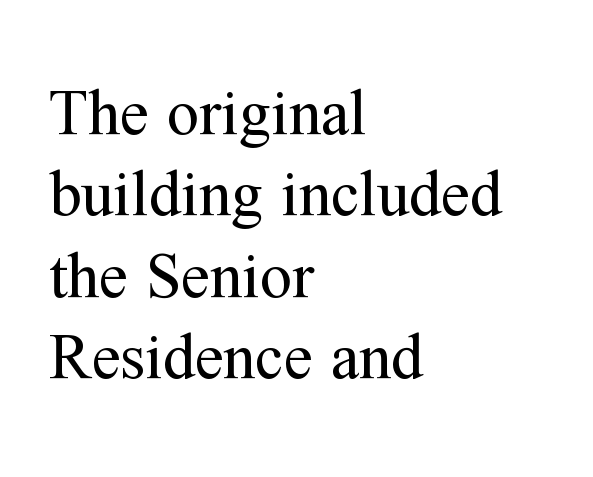
{"serif": "yes", "italic": "no", "bold": "no", "weight": "regular", "width": "normal", "stroke_contrast": "medium", "x_height": "medium", "monospaced": "no", "underline": "no", "align": "left", "line_spacing": "normal", "line_spacing_ratio": 1.27, "letter_spacing": "normal", "letter_spacing_em": 0.0, "glyph_px": 64}
